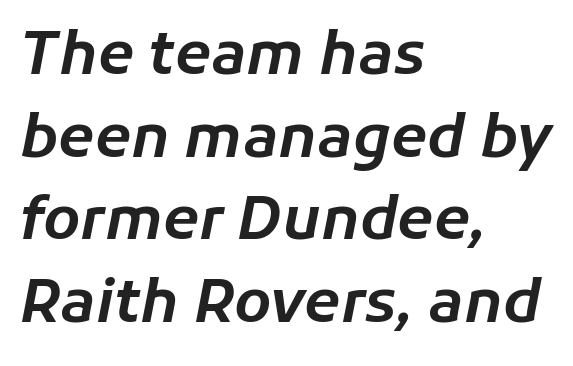
{"italic": "yes", "lean": "right", "slant_degrees": 11, "width": "normal", "stroke_contrast": "low", "x_height": "medium", "monospaced": "no", "underline": "no", "align": "left", "line_spacing": "normal", "line_spacing_ratio": 1.4, "letter_spacing": "normal", "letter_spacing_em": 0.0, "glyph_px": 59}
